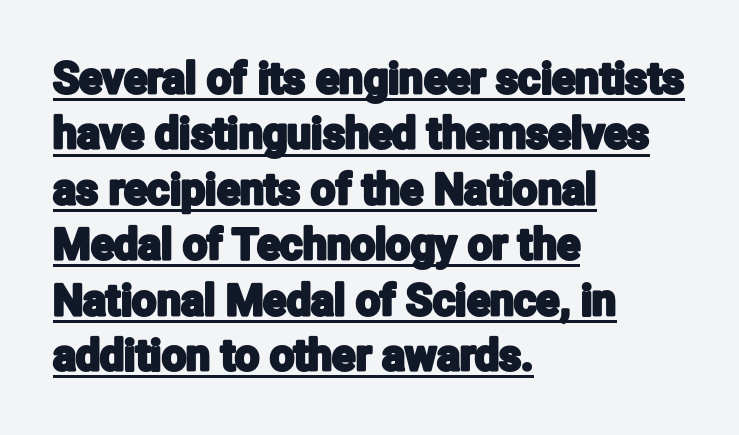
The image shows 43 px condensed sans-serif type, upright; set left-aligned, normal line spacing (1.29x), normal letter spacing, underlined; low stroke contrast and a medium x-height.
